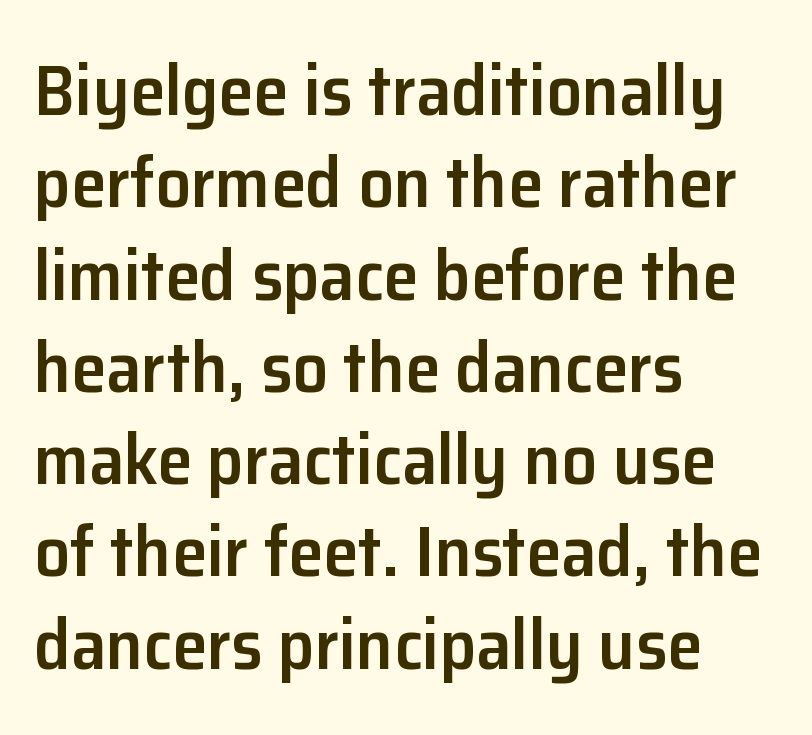
The image shows 71 px semibold sans-serif type, upright; set left-aligned, normal line spacing (1.3x), normal letter spacing, not underlined; low stroke contrast and a medium x-height.
